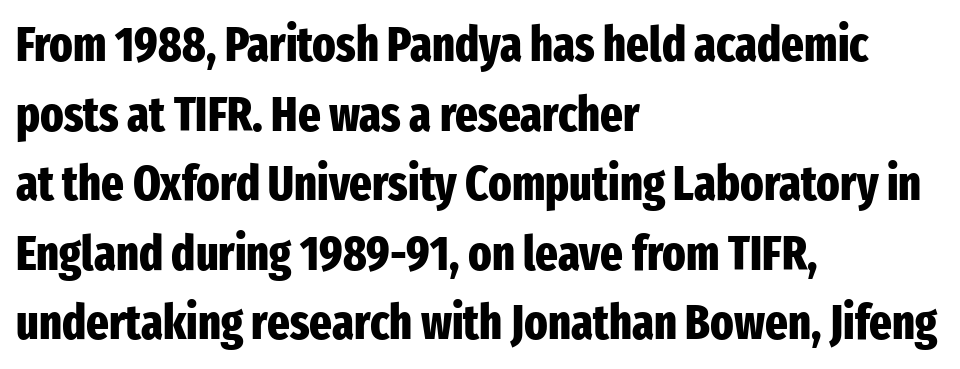
Q: Is the text bold? A: Yes.
Q: Is the text italic (slanted)? A: No, it is upright.
Q: Is the typeface a serif or a sans-serif typeface? A: Sans-serif.
Q: Is the text underlined? A: No.
Q: How is the paragraph aligned? A: Left-aligned.
Q: Is the spacing between letters normal or unusually wide? A: Normal.
Q: Is the spacing between lines tight, normal or loose? A: Normal.
Q: Width (condensed, normal, or wide)? A: Condensed.
Q: Stroke contrast? A: Low.
Q: x-height? A: Medium.
Q: Monospaced? A: No.
